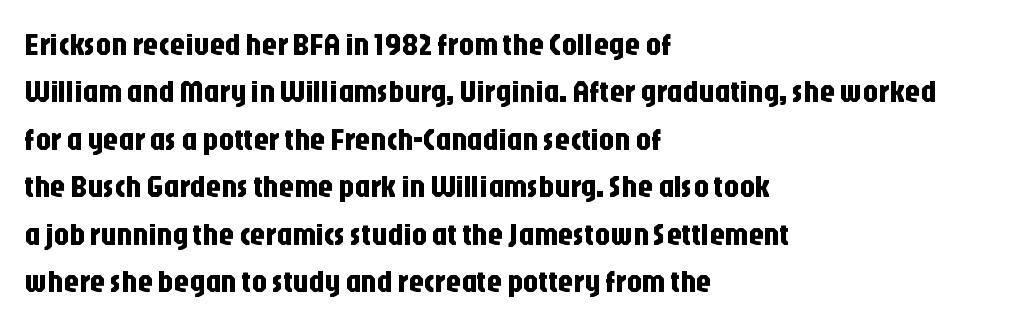
Q: Is the text italic (slanted)? A: No, it is upright.
Q: Is the typeface a serif or a sans-serif typeface? A: Sans-serif.
Q: Is the text underlined? A: No.
Q: How is the paragraph aligned? A: Left-aligned.
Q: Is the spacing between letters normal or unusually wide? A: Normal.
Q: Is the spacing between lines tight, normal or loose? A: Normal.
Q: Width (condensed, normal, or wide)? A: Condensed.
Q: Stroke contrast? A: Low.
Q: x-height? A: Large.
Q: Monospaced? A: No.
